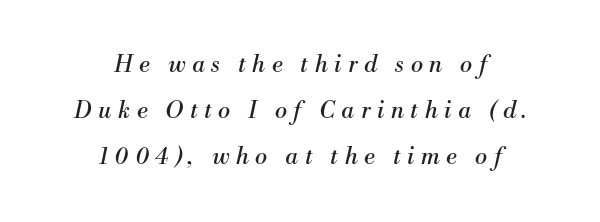
{"italic": "yes", "lean": "right", "slant_degrees": 13, "bold": "no", "underline": "no", "align": "center", "line_spacing": "loose", "line_spacing_ratio": 1.99, "letter_spacing": "wide", "letter_spacing_em": 0.29, "glyph_px": 23}
